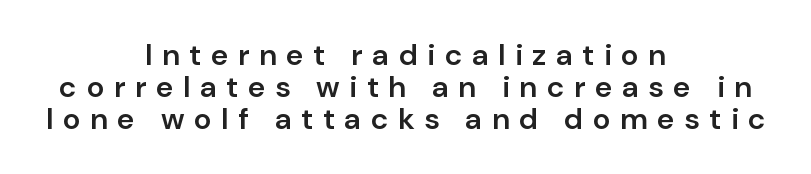
The image shows 30 px semibold sans-serif type, upright; set centered, tight line spacing (1.06x), unusually wide letter spacing (+0.32 em), not underlined; low stroke contrast and a medium x-height.
